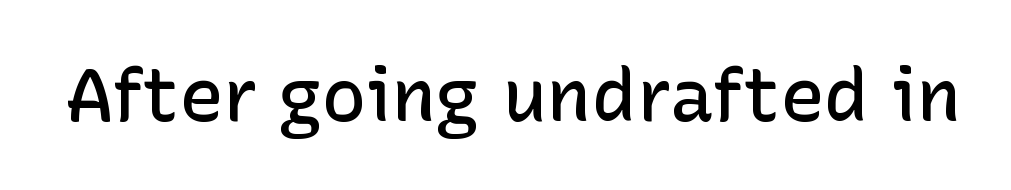
{"serif": "no", "italic": "no", "bold": "semi", "weight": "semibold", "width": "normal", "stroke_contrast": "low", "x_height": "medium", "monospaced": "no", "underline": "no", "letter_spacing": "normal", "letter_spacing_em": 0.0, "glyph_px": 74}
